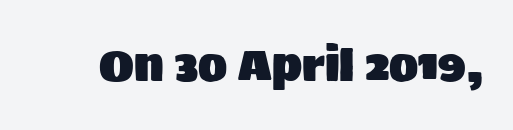
If you drew a line through each stem, it would be perfectly vertical. What stands out about the letter spacing? Nothing — it is the standard amount. Classification — sans serif. The foot of each line stays bare and open. The passage shown is typed in a proportional face where columns would drift.
